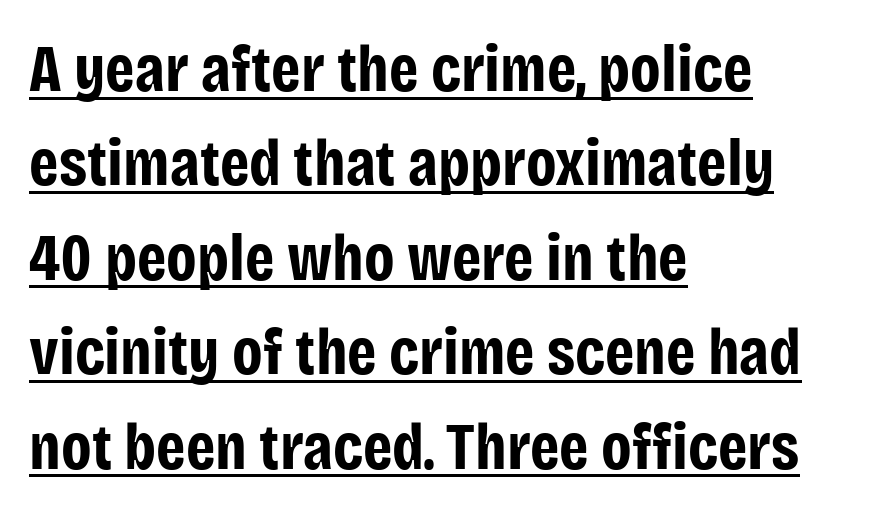
Quick note: not italic, upright. Note the varied advance widths — an 'i' is clearly narrower than an 'm'. A normal amount of white space separates one row of letters from the next. Compared with an ordinary text face, these strokes are far heavier — a full bold. Are there feet on the stems? There aren't — it's a sans. Quick note: underline on.
